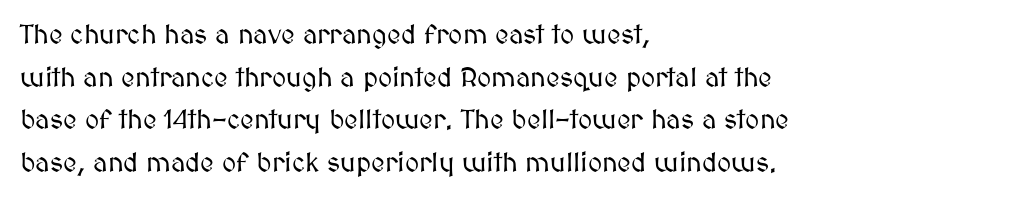
{"italic": "no", "underline": "no", "align": "left", "line_spacing": "normal", "line_spacing_ratio": 1.58, "letter_spacing": "normal", "letter_spacing_em": 0.0, "glyph_px": 27}
